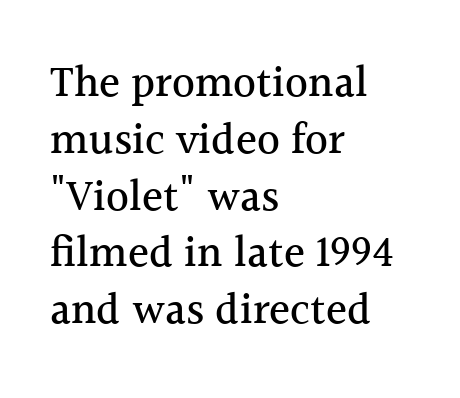
The lines in this sample share a left origin and differ only in where they stop. Default kerning and tracking; the words read as compact shapes. Check where the strokes stop: tiny serifs finish them off. The letters stand straight up with perfectly vertical stems. Unmarked baselines from the first word to the last. The rendering uses natural spacing where letterforms have individual widths.
